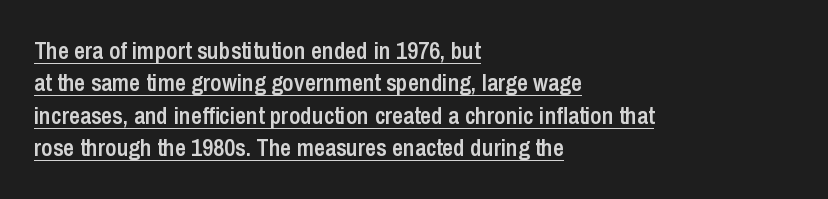
{"italic": "no", "bold": "semi", "underline": "yes", "align": "left", "line_spacing": "normal", "line_spacing_ratio": 1.35, "letter_spacing": "normal", "letter_spacing_em": 0.0, "glyph_px": 24}
